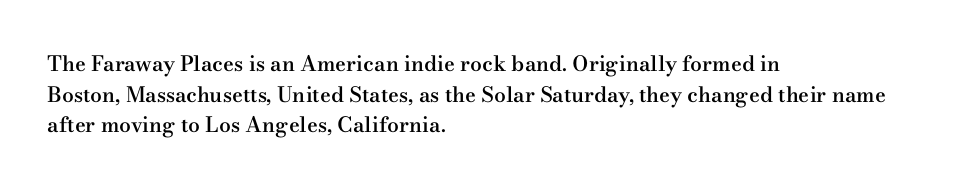
The image shows 21 px text type, upright; set left-aligned, normal line spacing (1.46x), normal letter spacing, not underlined.
